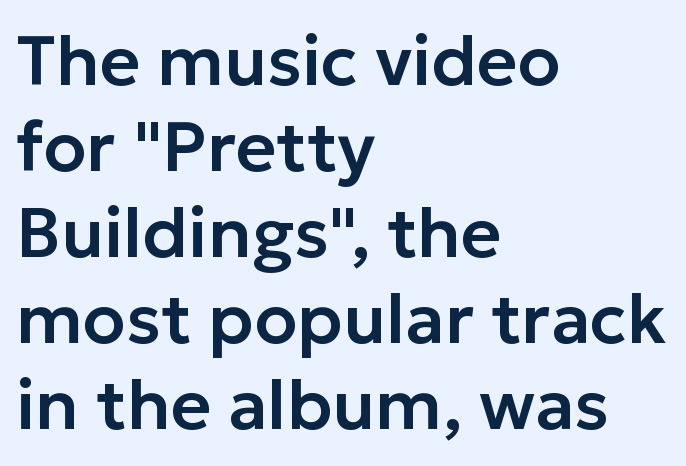
{"serif": "no", "italic": "no", "width": "normal", "stroke_contrast": "low", "x_height": "medium", "monospaced": "no", "underline": "no", "align": "left", "line_spacing_ratio": 1.23, "letter_spacing": "normal", "letter_spacing_em": 0.0, "glyph_px": 70}
